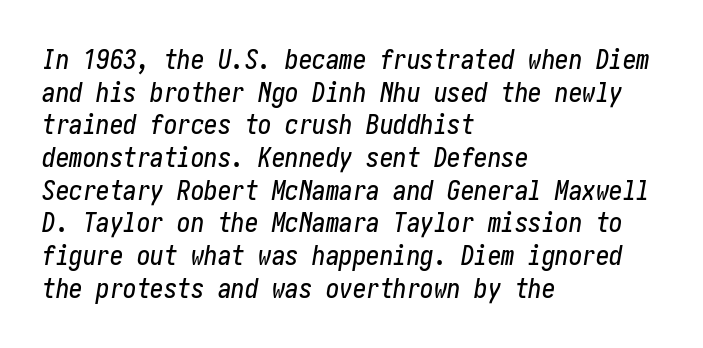
These lines keep a tight, regular rhythm from letter to letter. Descenders are the only things crossing below the line. You can tell it's italic because the verticals aren't actually vertical. A classic flush-left, rag-right setting is used for this passage.
